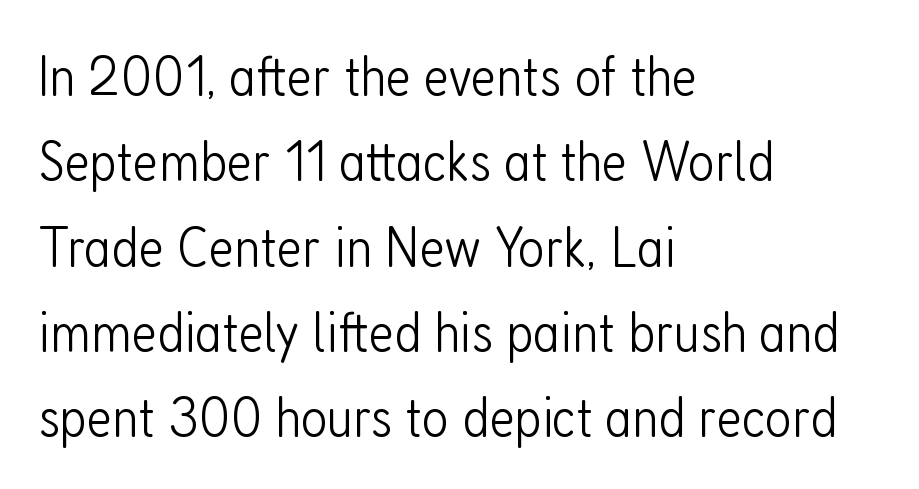
The space directly below the letters is spotless. What stands out about the letter spacing? Nothing — it is the standard amount. The designer left line spacing at the default. Vertical stems look standard width or narrower in stroke. One-word summary of the alignment: left.
